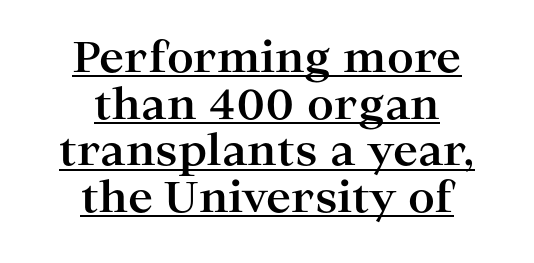
The image shows 42 px bold, wide serif type, upright; set centered, tight line spacing (1.11x), normal letter spacing, underlined; high stroke contrast and a medium x-height.
